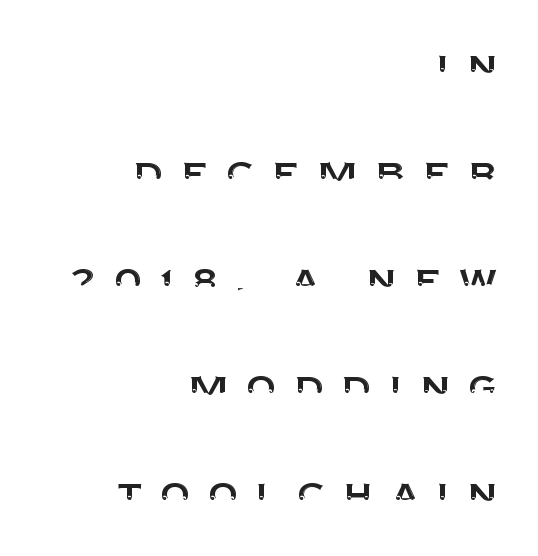
Q: Is the text italic (slanted)? A: No, it is upright.
Q: Is the typeface a serif or a sans-serif typeface? A: Sans-serif.
Q: Is the text underlined? A: No.
Q: How is the paragraph aligned? A: Right-aligned.
Q: Is the spacing between letters normal or unusually wide? A: Unusually wide.
Q: Is the spacing between lines tight, normal or loose? A: Loose.
Q: Width (condensed, normal, or wide)? A: Normal.
Q: Stroke contrast? A: Medium.
Q: x-height? A: Large.
Q: Monospaced? A: No.
